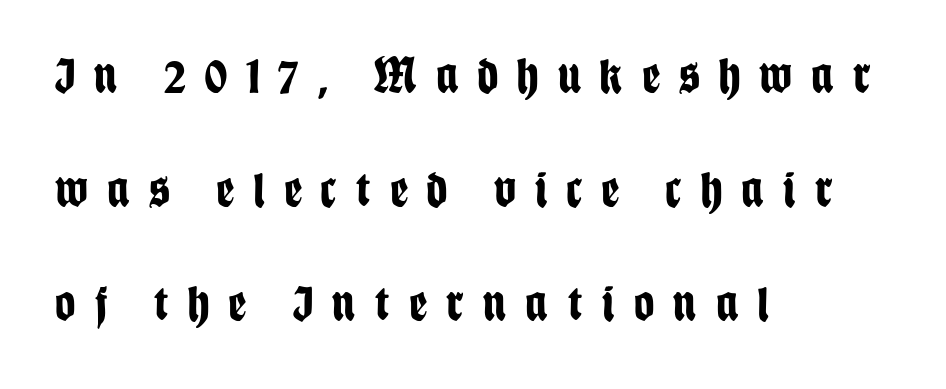
The glyphs are unaccompanied by any horizontal stroke below them. Caption: bold face, heavy strokes. Classification — sans serif. The letters are spread apart with noticeably loose tracking.
